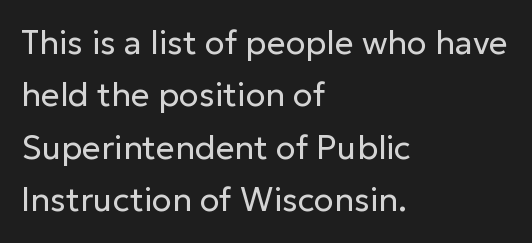
No extra ink here — the face is not bold. In terms of letterspacing, this is plain default setting. The words here are not underlined. A typesetter would call this leading conventional body-copy spacing.
